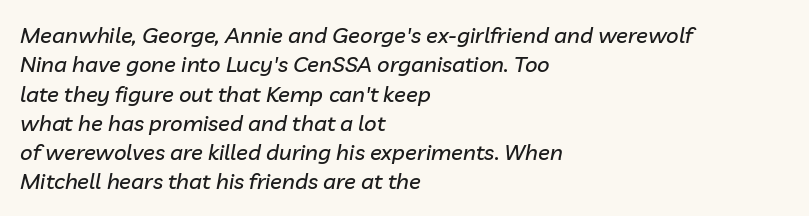
{"italic": "yes", "lean": "right", "slant_degrees": 10, "underline": "no", "align": "left", "line_spacing": "normal", "line_spacing_ratio": 1.33, "letter_spacing": "normal", "letter_spacing_em": 0.0, "glyph_px": 22}
